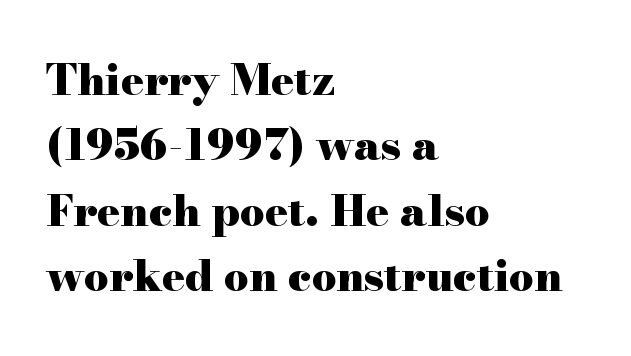
{"serif": "yes", "italic": "no", "bold": "yes", "weight": "heavy", "width": "wide", "stroke_contrast": "high", "x_height": "small", "monospaced": "no", "underline": "no", "align": "left", "line_spacing": "normal", "line_spacing_ratio": 1.52, "letter_spacing": "normal", "letter_spacing_em": 0.0, "glyph_px": 43}
